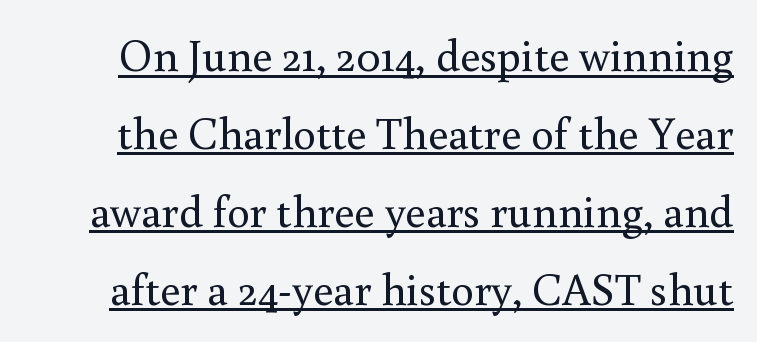
Q: Is the text bold? A: No.
Q: Is the text italic (slanted)? A: No, it is upright.
Q: Is the typeface a serif or a sans-serif typeface? A: Serif.
Q: Is the text underlined? A: Yes.
Q: Is the spacing between letters normal or unusually wide? A: Normal.
Q: Width (condensed, normal, or wide)? A: Normal.
Q: Stroke contrast? A: Medium.
Q: x-height? A: Small.
Q: Monospaced? A: No.
